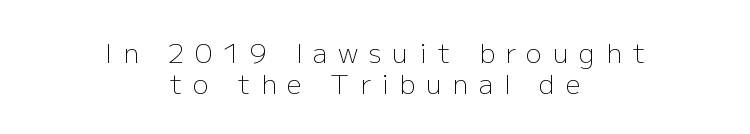
The image shows 27 px text type, upright; set centered, tight line spacing (1.15x), unusually wide letter spacing (+0.39 em), not underlined.
